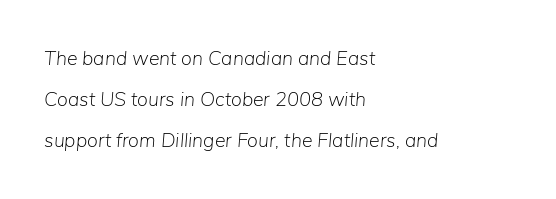
{"italic": "yes", "lean": "right", "slant_degrees": 5, "bold": "no", "underline": "no", "align": "left", "line_spacing": "loose", "line_spacing_ratio": 2.04, "letter_spacing": "normal", "letter_spacing_em": 0.0, "glyph_px": 20}
